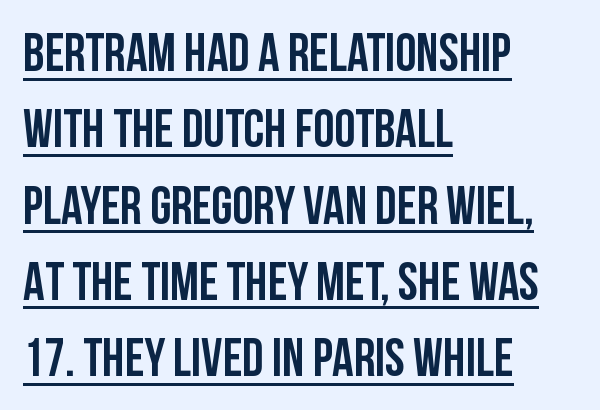
The image shows 53 px condensed sans-serif type, upright; set left-aligned, normal line spacing (1.44x), normal letter spacing, underlined; low stroke contrast and a large x-height.
